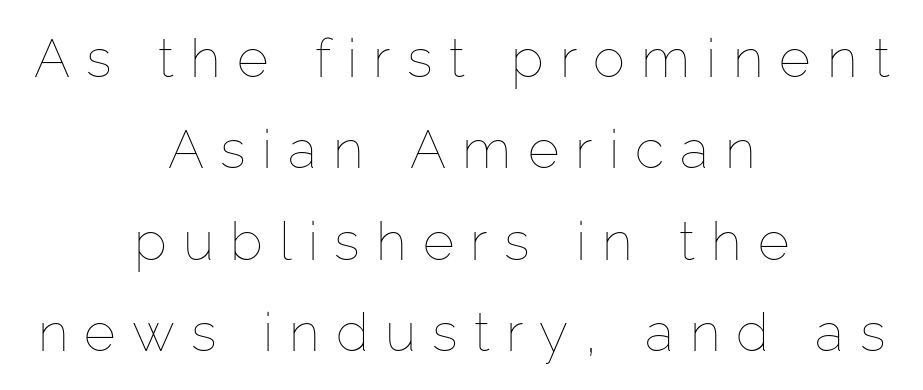
{"italic": "no", "bold": "no", "weight": "thin", "width": "normal", "stroke_contrast": "low", "x_height": "medium", "monospaced": "no", "underline": "no", "align": "center", "line_spacing": "normal", "line_spacing_ratio": 1.69, "letter_spacing": "wide", "letter_spacing_em": 0.3, "glyph_px": 54}
